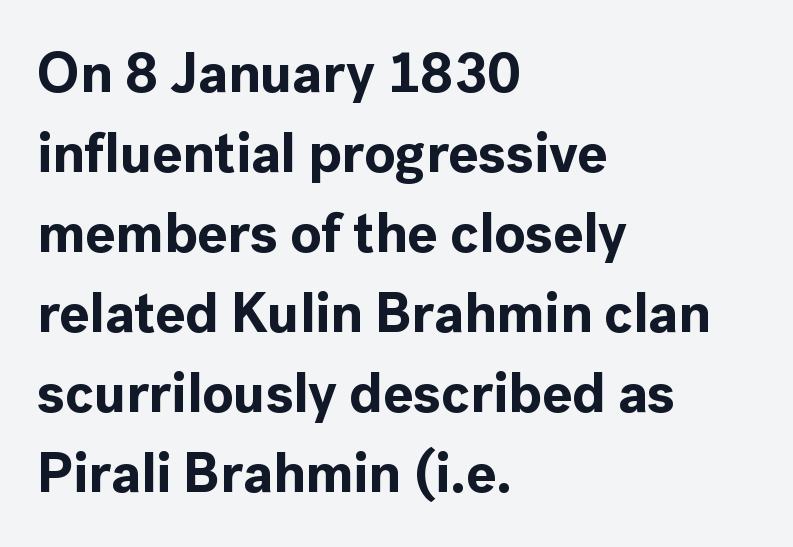
The image shows 56 px bold sans-serif type, upright; set left-aligned, normal line spacing (1.43x), normal letter spacing, not underlined; a medium x-height.
